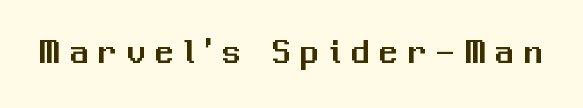
{"serif": "no", "italic": "no", "width": "normal", "stroke_contrast": "medium", "x_height": "medium", "monospaced": "no", "underline": "no", "letter_spacing": "wide", "letter_spacing_em": 0.27, "glyph_px": 37}
